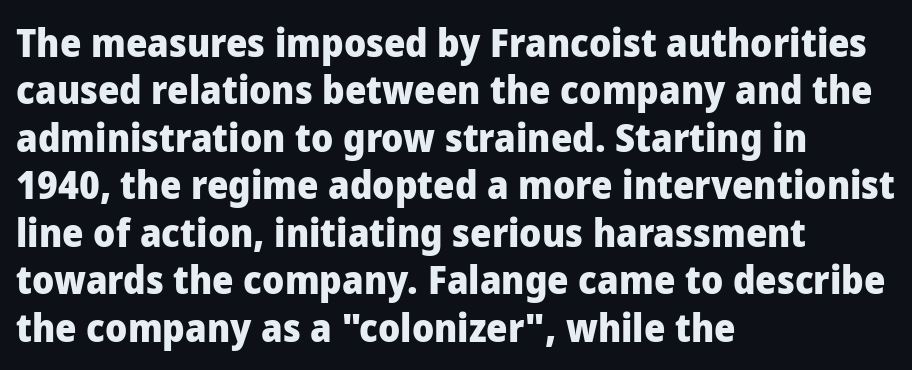
Q: Is the text bold? A: Yes.
Q: Is the text italic (slanted)? A: No, it is upright.
Q: Is the typeface a serif or a sans-serif typeface? A: Sans-serif.
Q: Is the text underlined? A: No.
Q: How is the paragraph aligned? A: Left-aligned.
Q: Is the spacing between letters normal or unusually wide? A: Normal.
Q: Is the spacing between lines tight, normal or loose? A: Normal.
Q: Width (condensed, normal, or wide)? A: Normal.
Q: Stroke contrast? A: Low.
Q: x-height? A: Medium.
Q: Monospaced? A: No.
